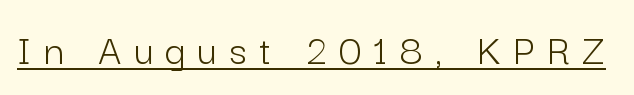
The image shows 44 px light sans-serif type, upright; set unusually wide letter spacing (+0.28 em), underlined; low stroke contrast and a medium x-height.
